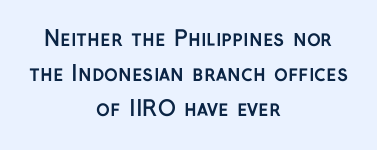
The image shows 21 px bold type, upright; set centered, normal line spacing (1.66x), normal letter spacing, not underlined.
